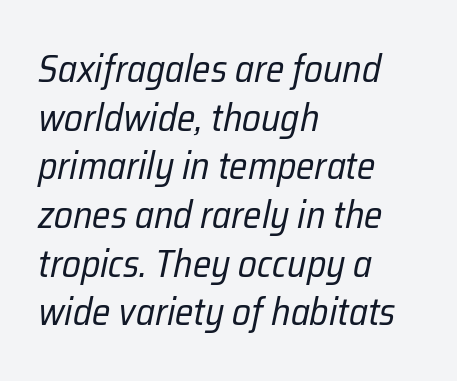
The image shows 38 px regular-weight, condensed type, italic (leaning right); set left-aligned, normal line spacing (1.28x), normal letter spacing, not underlined; low stroke contrast and a medium x-height.
